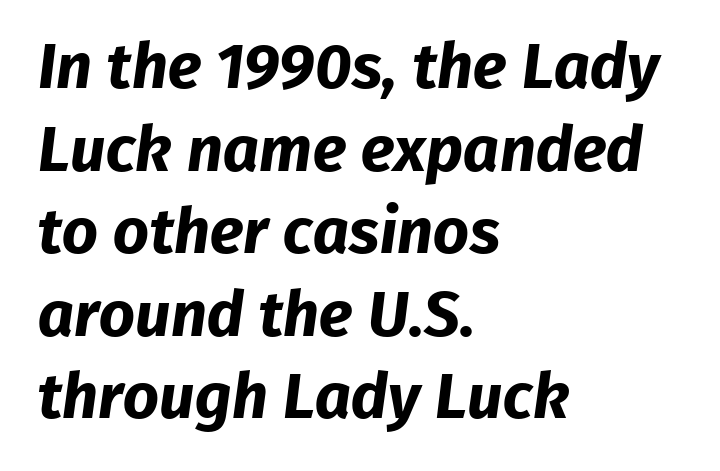
{"serif": "no", "bold": "yes", "weight": "bold", "width": "normal", "stroke_contrast": "low", "x_height": "medium", "monospaced": "no", "underline": "no", "align": "left", "line_spacing": "normal", "line_spacing_ratio": 1.31, "letter_spacing": "normal", "letter_spacing_em": 0.0, "glyph_px": 63}
